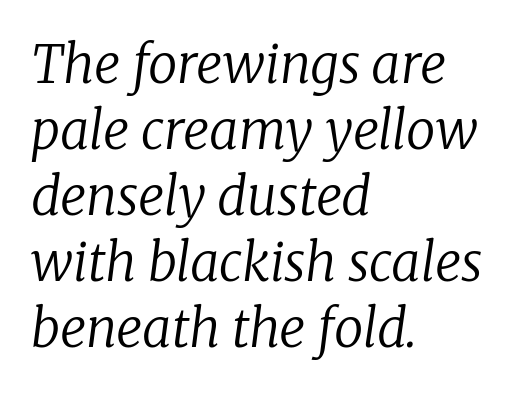
{"serif": "yes", "italic": "yes", "lean": "right", "slant_degrees": 8, "bold": "no", "weight": "regular", "width": "normal", "stroke_contrast": "low", "x_height": "medium", "monospaced": "no", "underline": "no", "align": "left", "line_spacing": "normal", "line_spacing_ratio": 1.27, "letter_spacing": "normal", "letter_spacing_em": 0.0, "glyph_px": 52}
